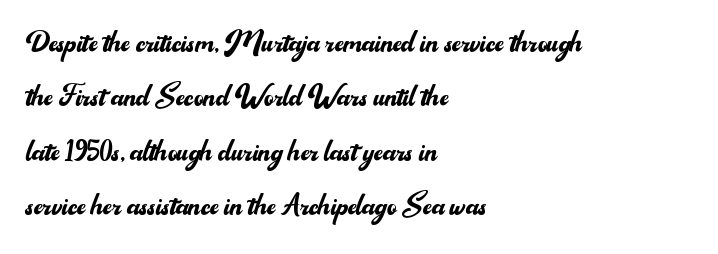
Q: Is the text bold? A: No.
Q: Is the text italic (slanted)? A: Yes.
Q: Is the typeface a serif or a sans-serif typeface? A: Sans-serif.
Q: Is the text underlined? A: No.
Q: How is the paragraph aligned? A: Left-aligned.
Q: Is the spacing between letters normal or unusually wide? A: Normal.
Q: Is the spacing between lines tight, normal or loose? A: Normal.
Q: Width (condensed, normal, or wide)? A: Normal.
Q: Stroke contrast? A: Medium.
Q: x-height? A: Small.
Q: Monospaced? A: No.
